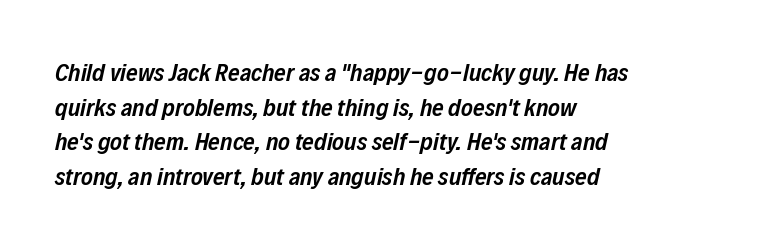
Q: Is the text bold? A: Semi-bold.
Q: Is the text italic (slanted)? A: Yes, it leans right by about 12 degrees.
Q: Is the text underlined? A: No.
Q: How is the paragraph aligned? A: Left-aligned.
Q: Is the spacing between letters normal or unusually wide? A: Normal.
Q: Is the spacing between lines tight, normal or loose? A: Normal.
